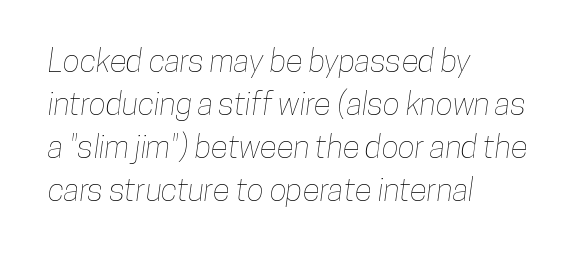
Q: Is the text underlined? A: No.
Q: How is the paragraph aligned? A: Left-aligned.
Q: Is the spacing between letters normal or unusually wide? A: Normal.
Q: Is the spacing between lines tight, normal or loose? A: Normal.
Q: Width (condensed, normal, or wide)? A: Condensed.
Q: Stroke contrast? A: Low.
Q: x-height? A: Medium.
Q: Monospaced? A: No.
